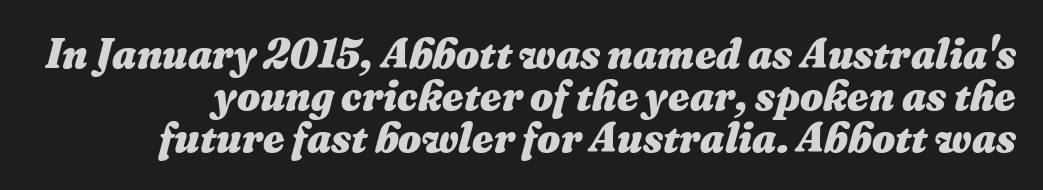
{"italic": "yes", "lean": "right", "slant_degrees": 16, "bold": "yes", "weight": "heavy", "width": "normal", "stroke_contrast": "medium", "x_height": "medium", "monospaced": "no", "underline": "no", "line_spacing": "tight", "line_spacing_ratio": 1.02, "letter_spacing": "normal", "letter_spacing_em": 0.0, "glyph_px": 41}
